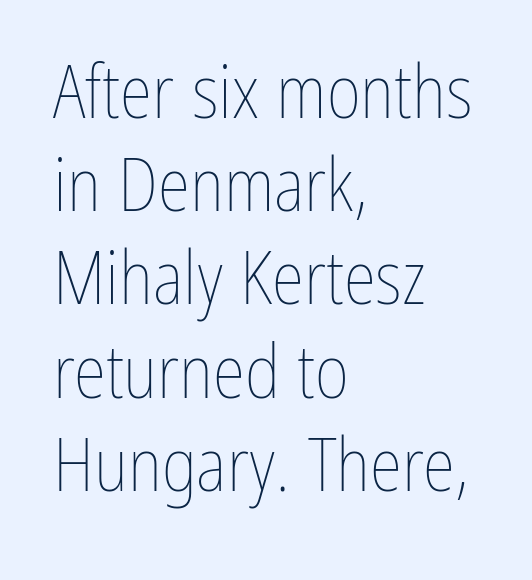
Each new line begins a customary step beneath the previous one. Do the characters align in a grid? No, the font is proportional. Compared with a typical body face, this is equally light or lighter still. Letter spacing: default. A student would call this left alignment; a typographer would say flush left, rag right.
